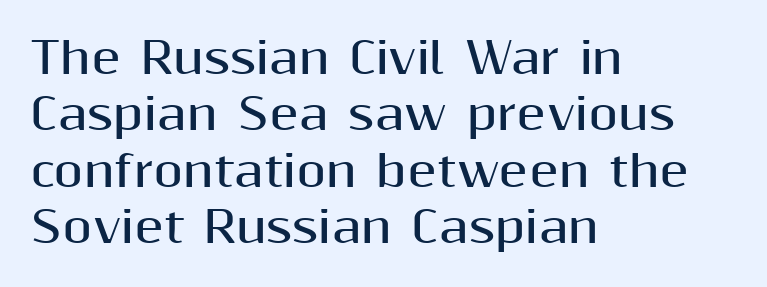
{"serif": "no", "italic": "no", "bold": "yes", "weight": "bold", "width": "normal", "stroke_contrast": "medium", "x_height": "medium", "monospaced": "no", "underline": "no", "align": "left", "line_spacing": "normal", "line_spacing_ratio": 1.31, "letter_spacing": "normal", "letter_spacing_em": 0.0, "glyph_px": 43}
